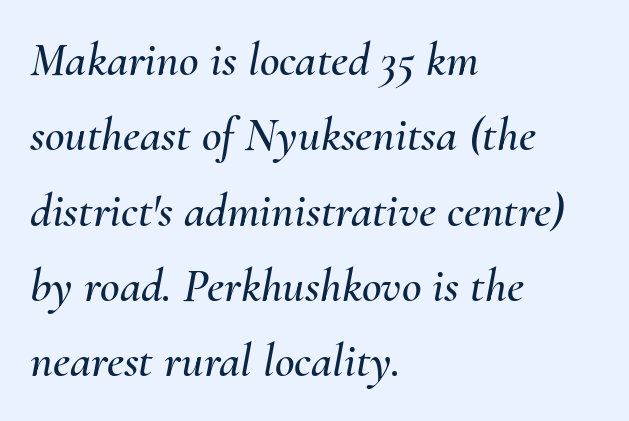
{"italic": "yes", "lean": "right", "slant_degrees": 10, "width": "normal", "stroke_contrast": "medium", "x_height": "small", "monospaced": "no", "underline": "no", "align": "left", "line_spacing": "normal", "line_spacing_ratio": 1.57, "letter_spacing": "normal", "letter_spacing_em": 0.0, "glyph_px": 48}
